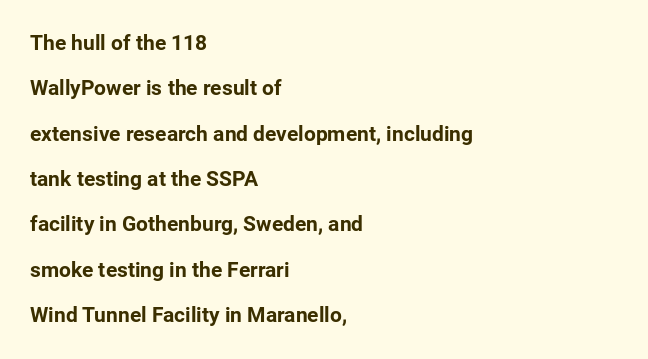
{"italic": "no", "bold": "yes", "underline": "no", "align": "left", "line_spacing": "loose", "line_spacing_ratio": 2.16, "letter_spacing": "normal", "letter_spacing_em": 0.0, "glyph_px": 21}
